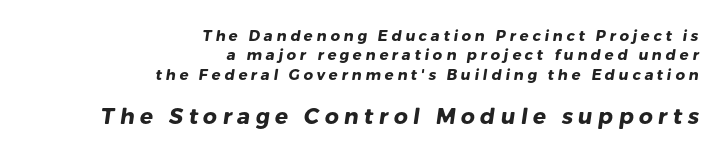
{"bold": "yes", "underline": "no", "align": "right", "line_spacing": "normal", "line_spacing_ratio": 1.3, "letter_spacing": "wide", "letter_spacing_em": 0.24, "larger_block": "second", "size_ratio": 1.47, "glyph_px": 22}
